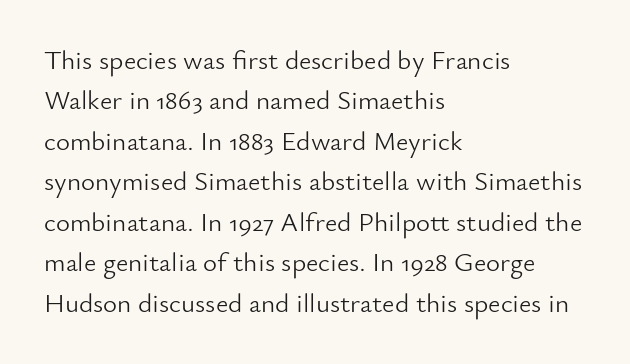
The image shows 27 px text type, upright; set left-aligned, normal line spacing (1.5x), normal letter spacing, not underlined.
